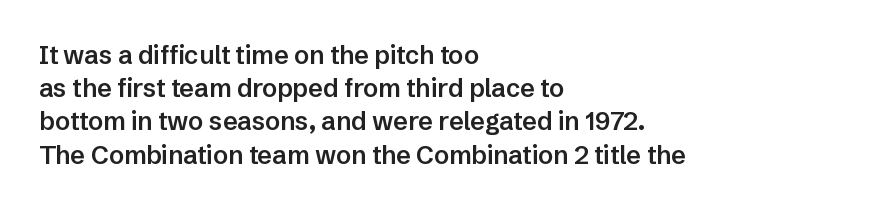
Q: Is the text bold? A: Semi-bold.
Q: Is the text italic (slanted)? A: No, it is upright.
Q: Is the text underlined? A: No.
Q: How is the paragraph aligned? A: Left-aligned.
Q: Is the spacing between letters normal or unusually wide? A: Normal.
Q: Is the spacing between lines tight, normal or loose? A: Normal.
